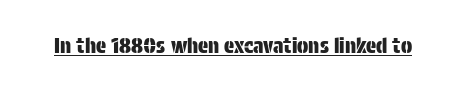
Students, note that the glyphs here touch the page at normal intervals. Does a line run under the words? Yes, clearly. Designer's note — italics off, roman on.
